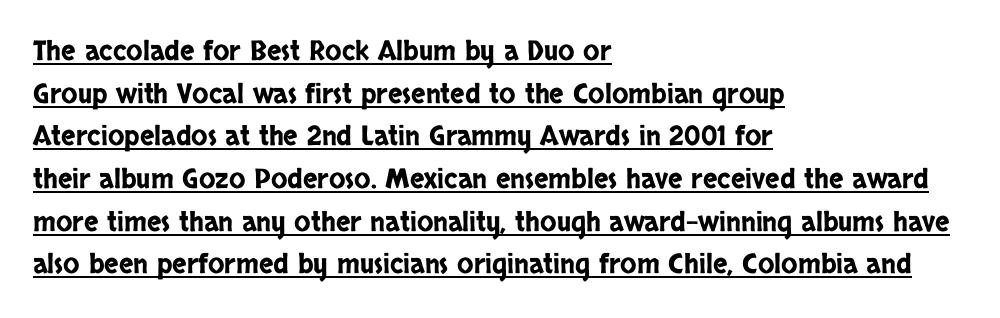
The image shows 27 px text type, upright; set left-aligned, normal line spacing (1.58x), normal letter spacing, underlined.
